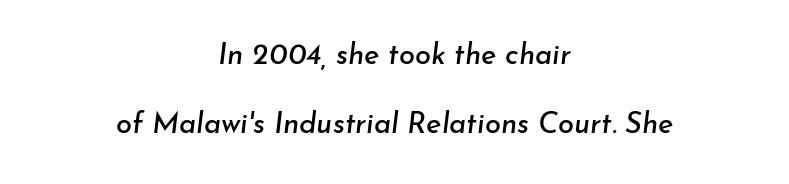
The image shows 29 px text type, italic (leaning right); set centered, loose line spacing (2.38x), normal letter spacing, not underlined; low stroke contrast and a small x-height.
